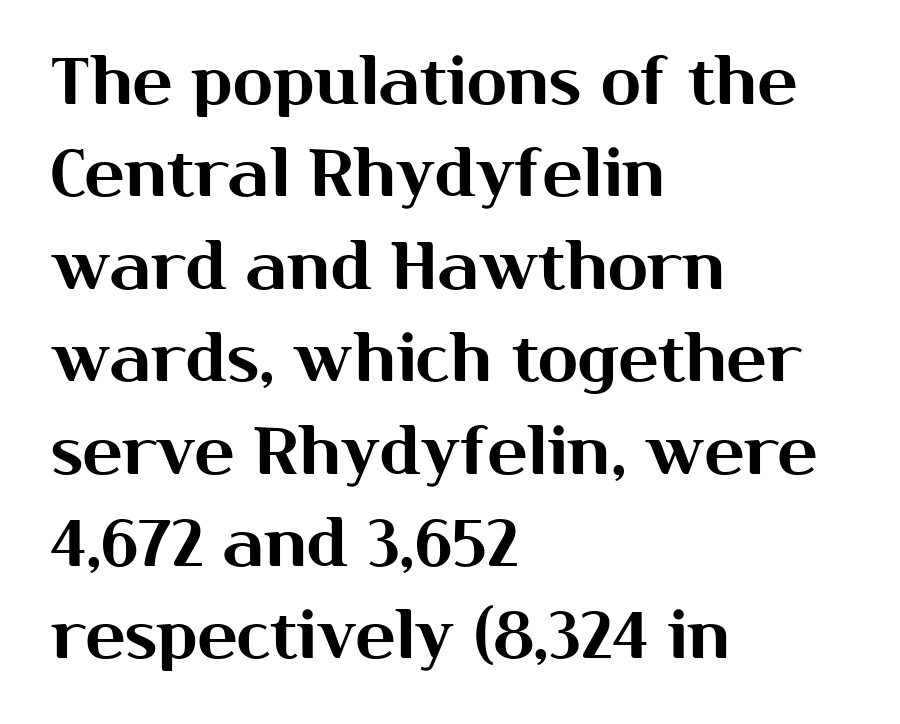
{"serif": "no", "italic": "no", "width": "normal", "stroke_contrast": "medium", "x_height": "medium", "monospaced": "no", "underline": "no", "align": "left", "line_spacing": "normal", "line_spacing_ratio": 1.4, "letter_spacing": "normal", "letter_spacing_em": 0.0, "glyph_px": 66}
